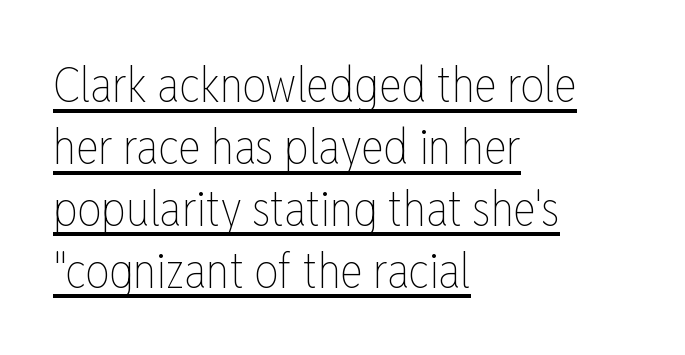
The image shows 48 px thin, condensed type, upright; set left-aligned, normal line spacing (1.29x), normal letter spacing, underlined; low stroke contrast and a medium x-height.
